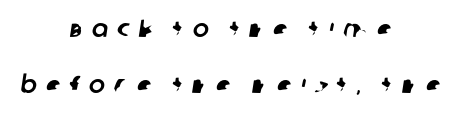
{"underline": "no", "align": "center", "line_spacing": "loose", "line_spacing_ratio": 2.33, "letter_spacing": "wide", "letter_spacing_em": 0.38, "glyph_px": 24}
